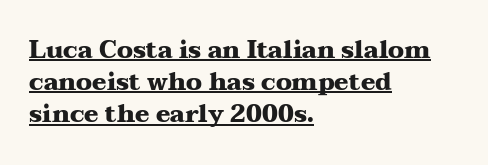
The image shows 24 px bold type, upright; set left-aligned, normal line spacing (1.34x), normal letter spacing, underlined.
